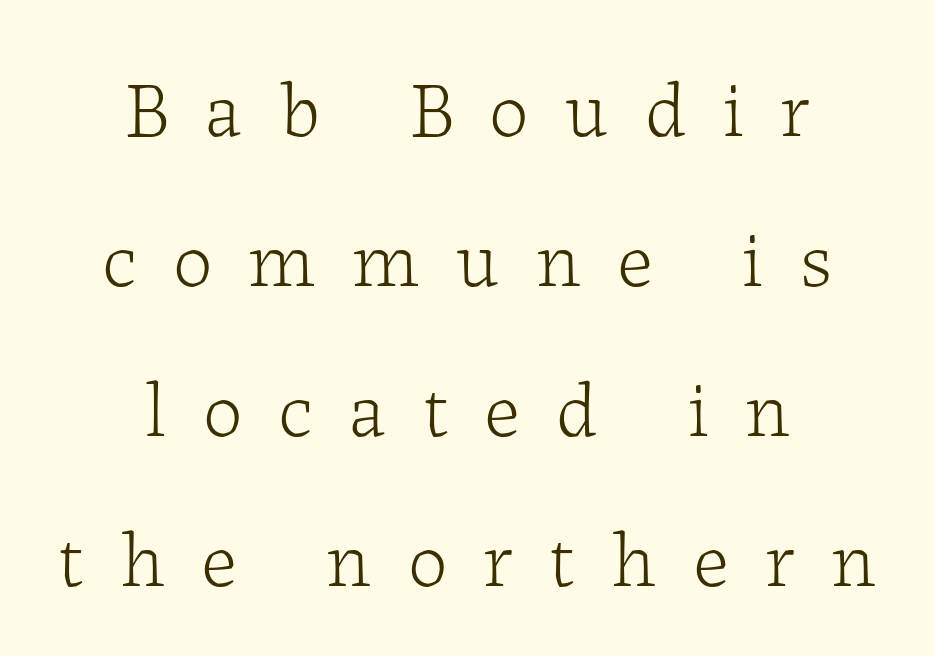
{"serif": "yes", "italic": "no", "bold": "no", "weight": "light", "width": "normal", "stroke_contrast": "low", "x_height": "medium", "monospaced": "no", "underline": "no", "align": "center", "line_spacing": "loose", "line_spacing_ratio": 1.9, "letter_spacing": "wide", "letter_spacing_em": 0.46, "glyph_px": 79}
